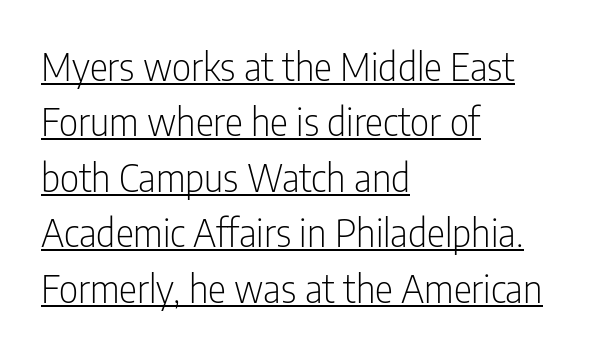
Q: Is the text bold? A: No.
Q: Is the text italic (slanted)? A: No, it is upright.
Q: Is the typeface a serif or a sans-serif typeface? A: Sans-serif.
Q: Is the text underlined? A: Yes.
Q: How is the paragraph aligned? A: Left-aligned.
Q: Is the spacing between letters normal or unusually wide? A: Normal.
Q: Is the spacing between lines tight, normal or loose? A: Normal.
Q: Width (condensed, normal, or wide)? A: Condensed.
Q: Stroke contrast? A: Low.
Q: x-height? A: Medium.
Q: Monospaced? A: No.
